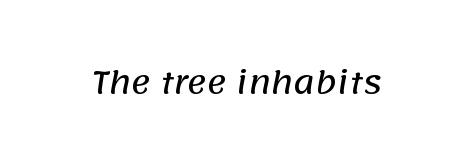
Q: Is the typeface a serif or a sans-serif typeface? A: Sans-serif.
Q: Is the text underlined? A: No.
Q: Is the spacing between letters normal or unusually wide? A: Normal.
Q: Width (condensed, normal, or wide)? A: Normal.
Q: Stroke contrast? A: Low.
Q: x-height? A: Large.
Q: Monospaced? A: No.
